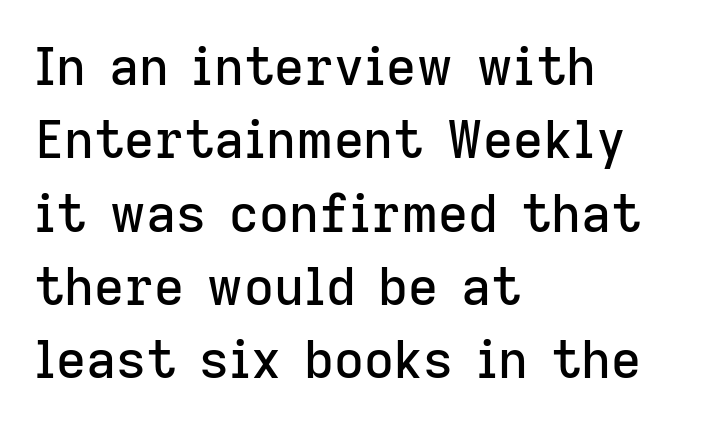
The image shows 52 px sans-serif type, upright; set left-aligned, normal line spacing (1.41x), normal letter spacing, not underlined; low stroke contrast and a medium x-height.
